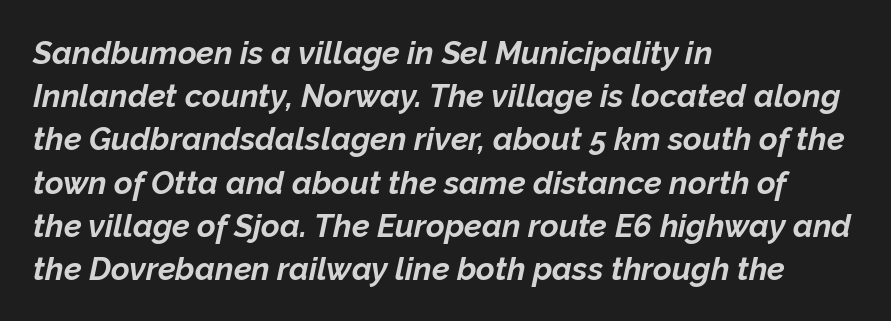
Q: Is the text bold? A: Yes.
Q: Is the text italic (slanted)? A: Yes, it leans right by about 12 degrees.
Q: Is the text underlined? A: No.
Q: How is the paragraph aligned? A: Left-aligned.
Q: Is the spacing between letters normal or unusually wide? A: Normal.
Q: Is the spacing between lines tight, normal or loose? A: Normal.
Q: Width (condensed, normal, or wide)? A: Normal.
Q: Stroke contrast? A: Low.
Q: x-height? A: Medium.
Q: Monospaced? A: No.
